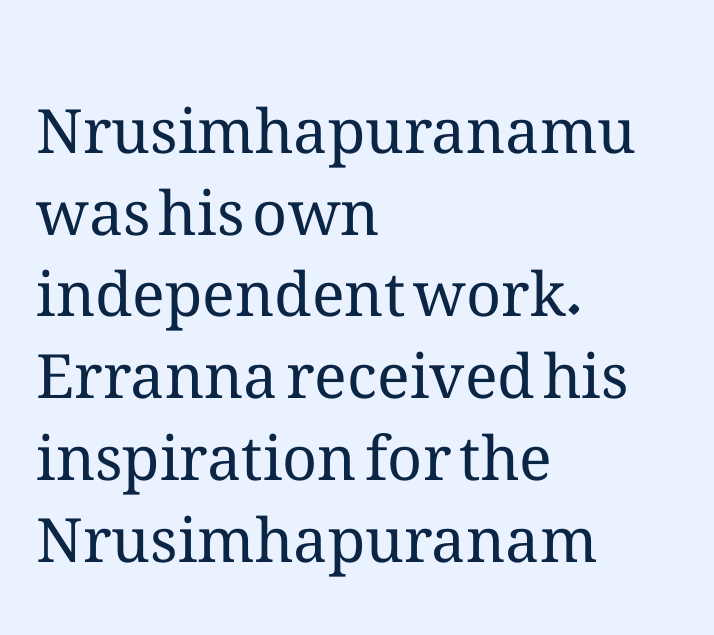
Q: Is the text bold? A: No.
Q: Is the text italic (slanted)? A: No, it is upright.
Q: Is the text underlined? A: No.
Q: How is the paragraph aligned? A: Left-aligned.
Q: Is the spacing between letters normal or unusually wide? A: Normal.
Q: Is the spacing between lines tight, normal or loose? A: Normal.
Q: Width (condensed, normal, or wide)? A: Normal.
Q: Stroke contrast? A: Medium.
Q: x-height? A: Medium.
Q: Monospaced? A: No.
